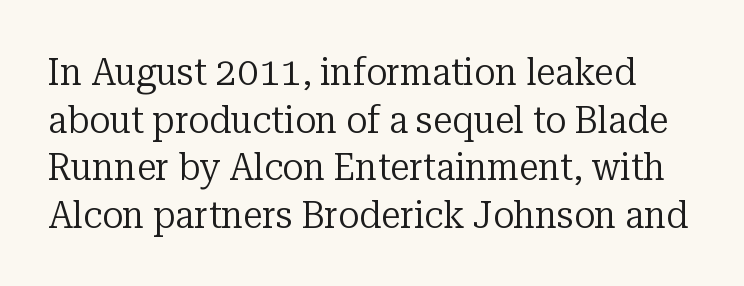
{"serif": "yes", "italic": "no", "bold": "no", "weight": "regular", "width": "normal", "stroke_contrast": "low", "x_height": "medium", "monospaced": "no", "underline": "no", "line_spacing_ratio": 1.22, "letter_spacing": "normal", "letter_spacing_em": 0.0, "glyph_px": 39}
